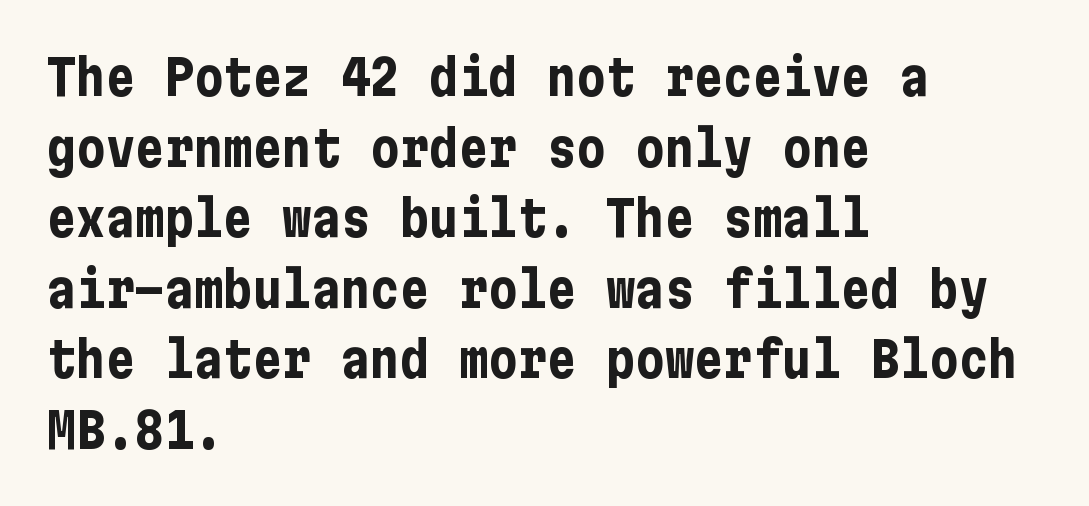
{"serif": "no", "italic": "no", "bold": "yes", "weight": "bold", "width": "condensed", "stroke_contrast": "low", "x_height": "medium", "underline": "no", "align": "left", "line_spacing": "normal", "line_spacing_ratio": 1.44, "letter_spacing": "normal", "letter_spacing_em": 0.0, "glyph_px": 49}
